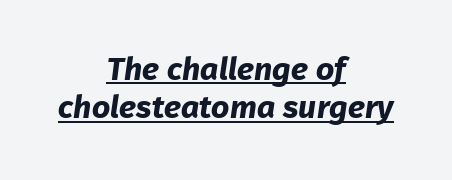
Character widths vary here, with narrow letters taking less room than wide ones. The typeface chosen for these lines omits serifs. A baseline rule has been typeset under these characters. The passage shown has conventional tracking throughout.
